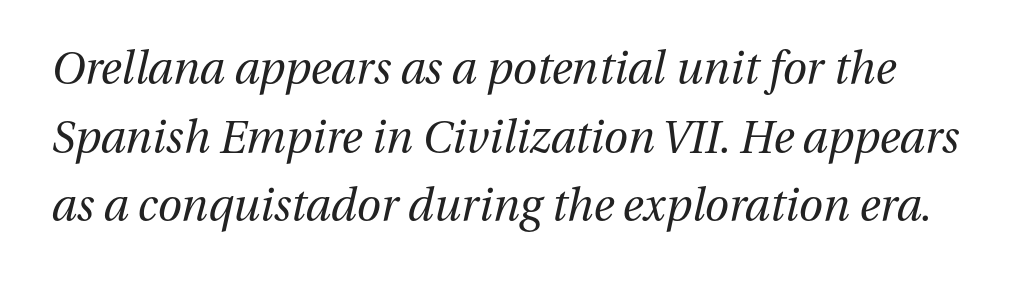
The image shows 44 px regular-weight type, italic (leaning right); set normal line spacing (1.56x), normal letter spacing, not underlined; medium stroke contrast and a medium x-height.
